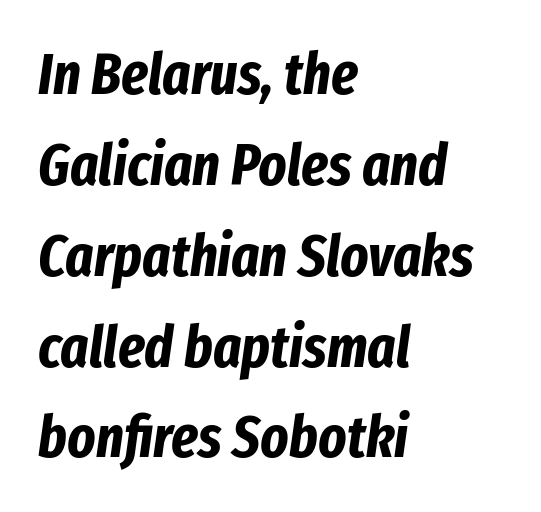
The passage shown stacks its lines at a standard gap. Teacher's note: observe the even left margin — that is flush-left alignment. How heavy is the stroke? Heavy — this is a bold. Think of a printed novel: that variable character pitch is what you see here.
